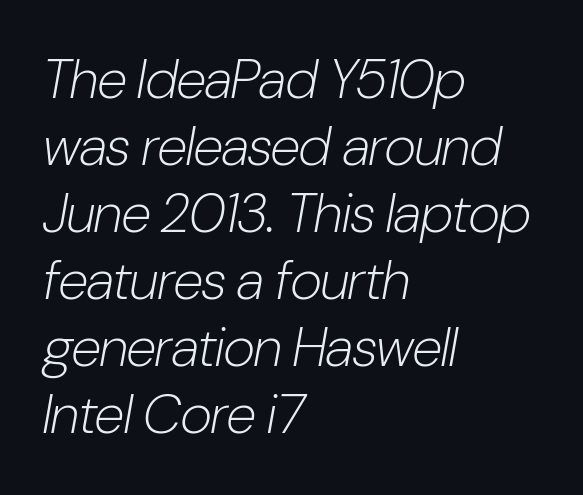
{"italic": "yes", "lean": "right", "slant_degrees": 10, "bold": "no", "weight": "light", "width": "condensed", "stroke_contrast": "low", "x_height": "medium", "monospaced": "no", "underline": "no", "align": "left", "line_spacing_ratio": 1.22, "letter_spacing": "normal", "letter_spacing_em": 0.0, "glyph_px": 55}
